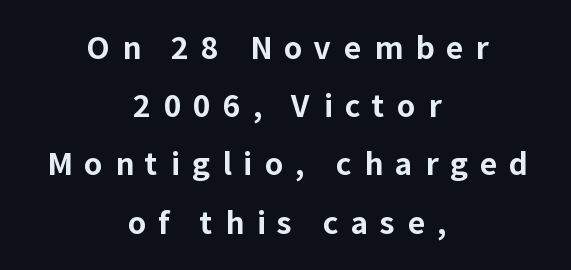
Q: Is the text bold? A: Yes.
Q: Is the text italic (slanted)? A: No, it is upright.
Q: Is the typeface a serif or a sans-serif typeface? A: Sans-serif.
Q: Is the text underlined? A: No.
Q: How is the paragraph aligned? A: Centered.
Q: Is the spacing between letters normal or unusually wide? A: Unusually wide.
Q: Is the spacing between lines tight, normal or loose? A: Loose.
Q: Width (condensed, normal, or wide)? A: Normal.
Q: Stroke contrast? A: Low.
Q: x-height? A: Medium.
Q: Monospaced? A: No.
